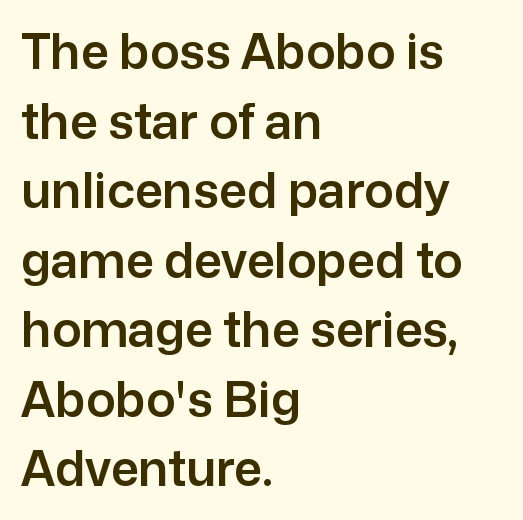
The image shows 49 px sans-serif type, upright; set left-aligned, normal line spacing (1.42x), normal letter spacing, not underlined; low stroke contrast and a medium x-height.
